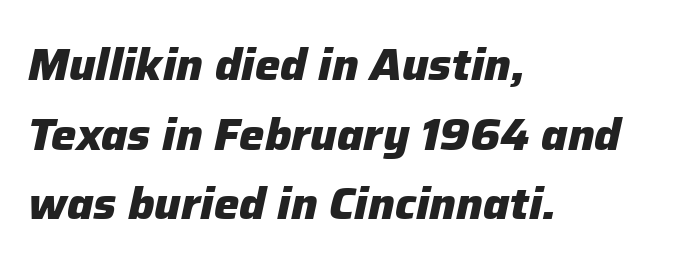
The image shows 45 px heavy type, italic (leaning right); set left-aligned, normal line spacing (1.55x), normal letter spacing, not underlined; low stroke contrast and a medium x-height.
